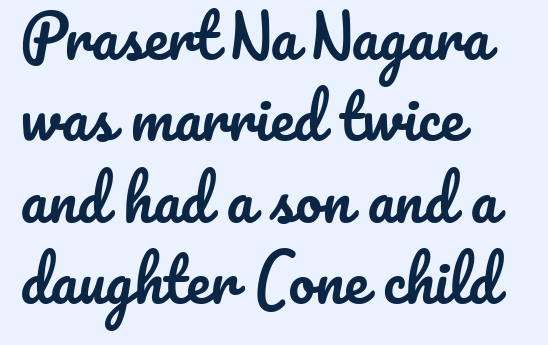
Descender tails drop into unmarked territory. Horizontally, the lines are justified to the leading edge only. If you measured baseline to baseline, you'd find a middling distance. The face used here is rendered with its standard letterfit. The rendering uses natural spacing where letterforms have individual widths.
